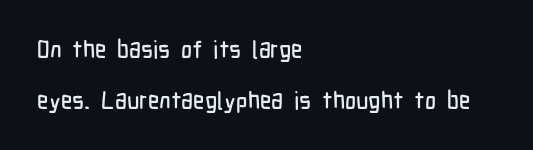
{"italic": "no", "underline": "no", "align": "left", "line_spacing": "loose", "line_spacing_ratio": 2.12, "letter_spacing": "normal", "letter_spacing_em": 0.0, "glyph_px": 24}
